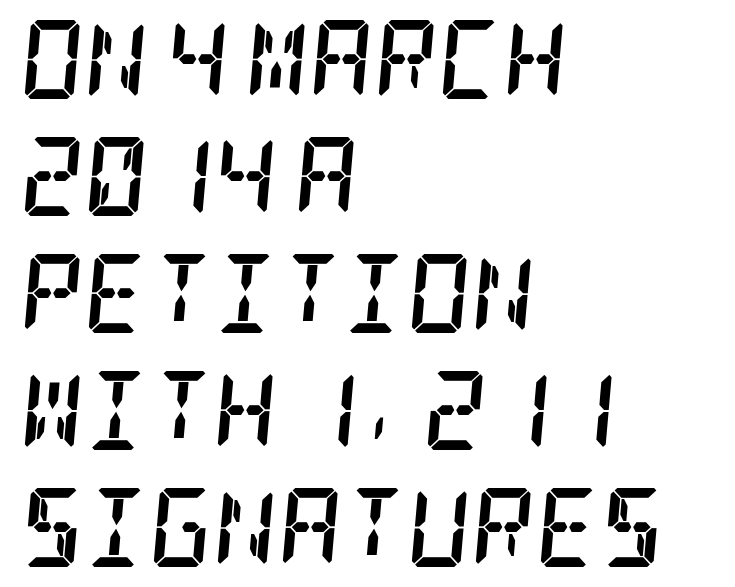
{"serif": "yes", "italic": "yes", "lean": "right", "slant_degrees": 5, "bold": "yes", "weight": "semibold", "width": "condensed", "stroke_contrast": "low", "x_height": "large", "underline": "no", "align": "left", "line_spacing": "normal", "line_spacing_ratio": 1.48, "letter_spacing": "normal", "letter_spacing_em": 0.0, "glyph_px": 79}
